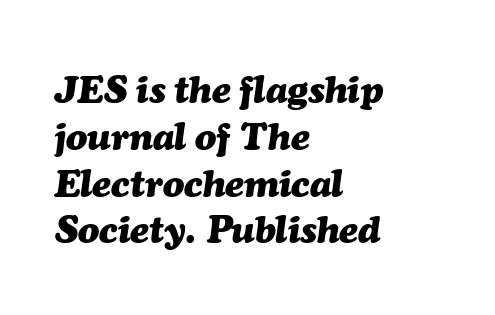
{"italic": "yes", "lean": "right", "slant_degrees": 7, "bold": "yes", "weight": "heavy", "width": "normal", "stroke_contrast": "medium", "x_height": "medium", "monospaced": "no", "underline": "no", "align": "left", "line_spacing_ratio": 1.2, "letter_spacing": "normal", "letter_spacing_em": 0.0, "glyph_px": 39}
